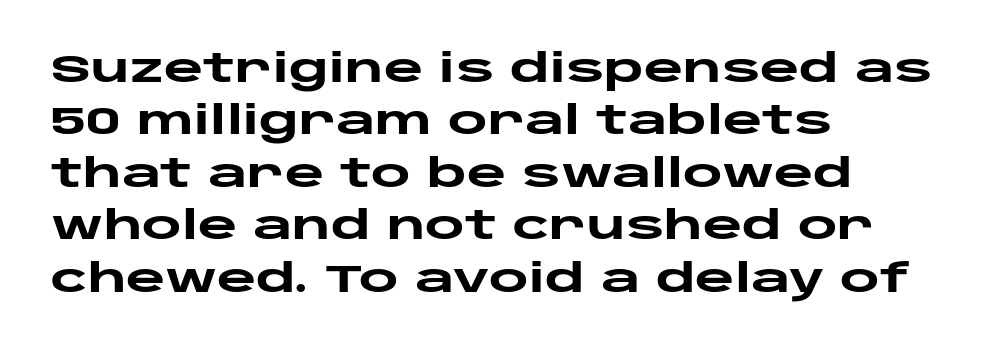
Q: Is the text bold? A: Yes.
Q: Is the text italic (slanted)? A: No, it is upright.
Q: Is the typeface a serif or a sans-serif typeface? A: Sans-serif.
Q: Is the text underlined? A: No.
Q: How is the paragraph aligned? A: Left-aligned.
Q: Is the spacing between letters normal or unusually wide? A: Normal.
Q: Is the spacing between lines tight, normal or loose? A: Normal.
Q: Width (condensed, normal, or wide)? A: Wide.
Q: Stroke contrast? A: Low.
Q: x-height? A: Large.
Q: Monospaced? A: No.
